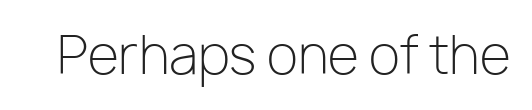
Q: Is the text bold? A: No.
Q: Is the text italic (slanted)? A: No, it is upright.
Q: Is the typeface a serif or a sans-serif typeface? A: Sans-serif.
Q: Is the text underlined? A: No.
Q: Is the spacing between letters normal or unusually wide? A: Normal.
Q: Width (condensed, normal, or wide)? A: Normal.
Q: Stroke contrast? A: Low.
Q: x-height? A: Medium.
Q: Monospaced? A: No.
